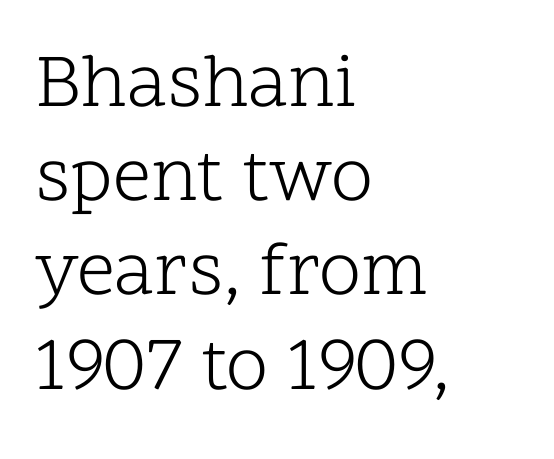
Q: Is the text bold? A: No.
Q: Is the text italic (slanted)? A: No, it is upright.
Q: Is the typeface a serif or a sans-serif typeface? A: Serif.
Q: Is the text underlined? A: No.
Q: How is the paragraph aligned? A: Left-aligned.
Q: Is the spacing between letters normal or unusually wide? A: Normal.
Q: Width (condensed, normal, or wide)? A: Normal.
Q: Stroke contrast? A: Low.
Q: x-height? A: Medium.
Q: Monospaced? A: No.
